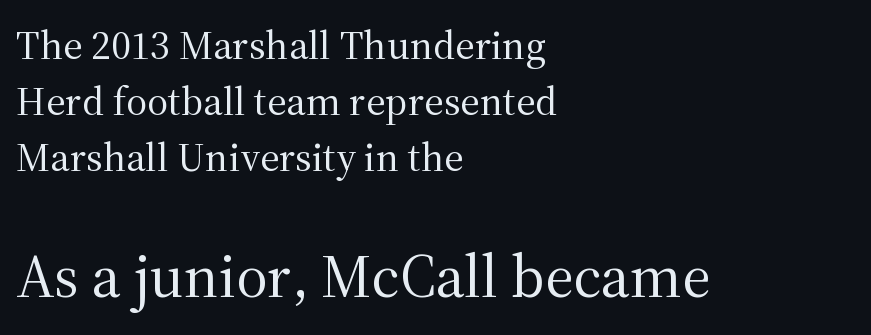
{"serif": "yes", "italic": "no", "bold": "no", "weight": "regular", "width": "normal", "stroke_contrast": "medium", "x_height": "medium", "monospaced": "no", "underline": "no", "align": "left", "line_spacing": "normal", "line_spacing_ratio": 1.37, "letter_spacing": "normal", "letter_spacing_em": 0.0, "larger_block": "second", "size_ratio": 1.49, "glyph_px": 61}
